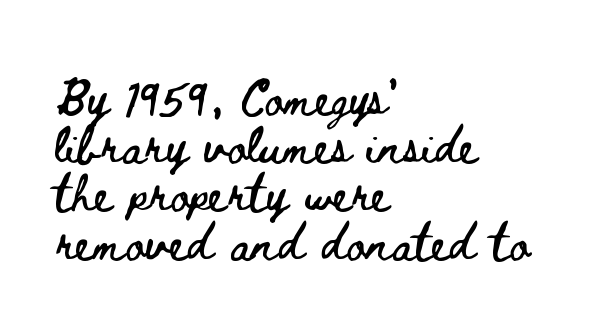
{"width": "wide", "stroke_contrast": "low", "x_height": "small", "monospaced": "no", "underline": "no", "align": "left", "line_spacing": "normal", "line_spacing_ratio": 1.34, "letter_spacing": "normal", "letter_spacing_em": 0.0, "glyph_px": 36}
